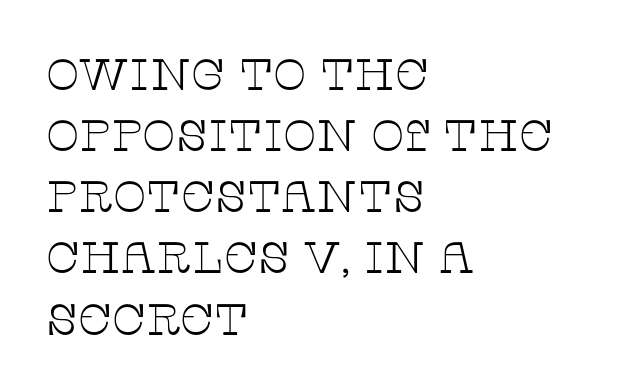
Q: Is the text bold? A: No.
Q: Is the text italic (slanted)? A: No, it is upright.
Q: Is the typeface a serif or a sans-serif typeface? A: Serif.
Q: Is the text underlined? A: No.
Q: How is the paragraph aligned? A: Left-aligned.
Q: Is the spacing between letters normal or unusually wide? A: Normal.
Q: Is the spacing between lines tight, normal or loose? A: Normal.
Q: Width (condensed, normal, or wide)? A: Wide.
Q: Stroke contrast? A: Low.
Q: x-height? A: Large.
Q: Monospaced? A: No.
